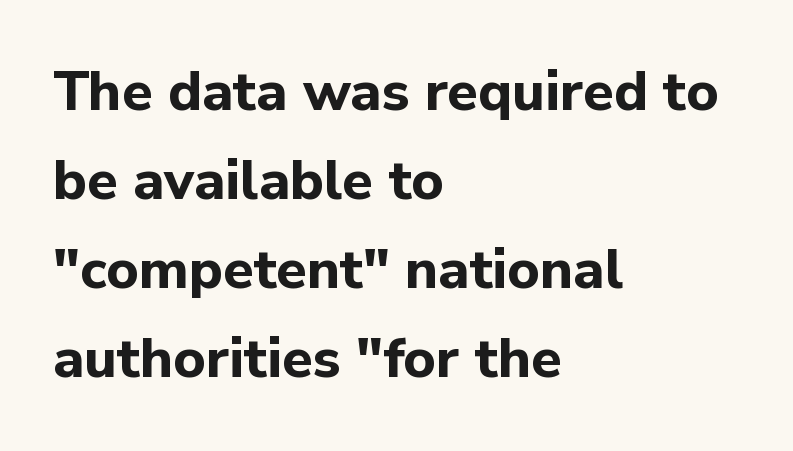
The image shows 56 px bold sans-serif type, upright; set left-aligned, normal line spacing (1.59x), normal letter spacing, not underlined; low stroke contrast and a medium x-height.
